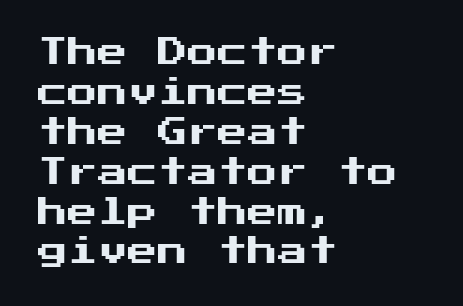
{"serif": "no", "italic": "no", "width": "normal", "stroke_contrast": "medium", "x_height": "medium", "underline": "no", "align": "left", "line_spacing": "normal", "line_spacing_ratio": 1.33, "letter_spacing": "normal", "letter_spacing_em": 0.0, "glyph_px": 30}
